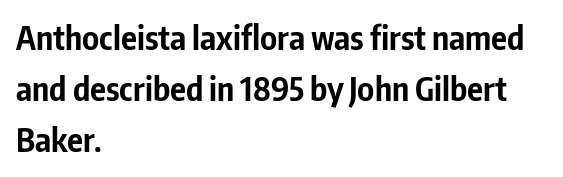
Q: Is the text bold? A: Yes.
Q: Is the text italic (slanted)? A: No, it is upright.
Q: Is the typeface a serif or a sans-serif typeface? A: Sans-serif.
Q: Is the text underlined? A: No.
Q: How is the paragraph aligned? A: Left-aligned.
Q: Is the spacing between letters normal or unusually wide? A: Normal.
Q: Is the spacing between lines tight, normal or loose? A: Normal.
Q: Width (condensed, normal, or wide)? A: Condensed.
Q: Stroke contrast? A: Low.
Q: x-height? A: Medium.
Q: Monospaced? A: No.
